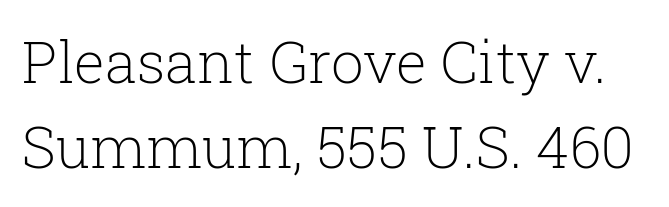
This sample uses an upright cut, with every glyph sitting square on the baseline. Character widths vary here, with narrow letters taking less room than wide ones. No letter is thick-stroked: the sample isn't bold. Regarding leading, the lines here are spaced in the standard way.
